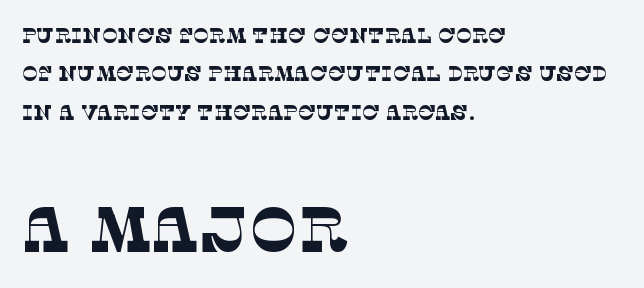
Q: Is the text bold? A: No.
Q: Is the typeface a serif or a sans-serif typeface? A: Serif.
Q: Is the text underlined? A: No.
Q: How is the paragraph aligned? A: Left-aligned.
Q: Is the spacing between letters normal or unusually wide? A: Normal.
Q: Which block of text is set in a larger size, the first (top) or the second (bottom)? A: The second (bottom) one.
Q: Width (condensed, normal, or wide)? A: Normal.
Q: Stroke contrast? A: Low.
Q: x-height? A: Large.
Q: Monospaced? A: No.
